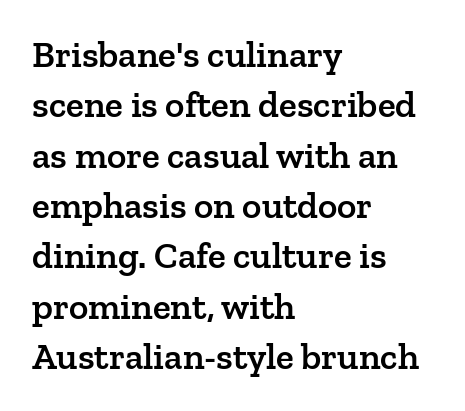
{"serif": "yes", "italic": "no", "bold": "semi", "weight": "semibold", "width": "normal", "stroke_contrast": "low", "x_height": "medium", "monospaced": "no", "underline": "no", "align": "left", "line_spacing": "normal", "line_spacing_ratio": 1.36, "letter_spacing": "normal", "letter_spacing_em": 0.0, "glyph_px": 37}
